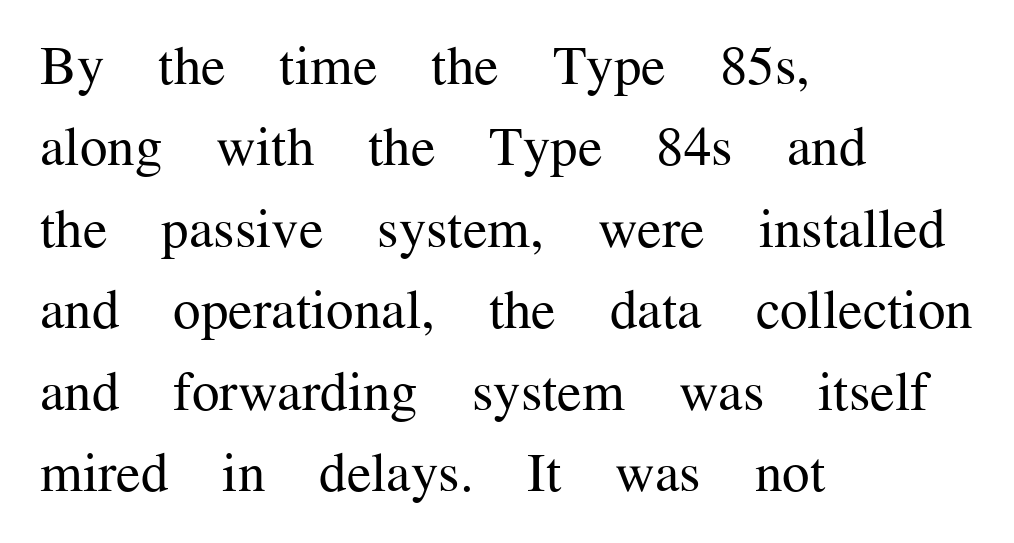
Q: Is the text bold? A: No.
Q: Is the text italic (slanted)? A: No, it is upright.
Q: Is the typeface a serif or a sans-serif typeface? A: Serif.
Q: Is the text underlined? A: No.
Q: How is the paragraph aligned? A: Left-aligned.
Q: Is the spacing between letters normal or unusually wide? A: Normal.
Q: Is the spacing between lines tight, normal or loose? A: Normal.
Q: Width (condensed, normal, or wide)? A: Normal.
Q: Stroke contrast? A: Medium.
Q: x-height? A: Medium.
Q: Monospaced? A: No.
